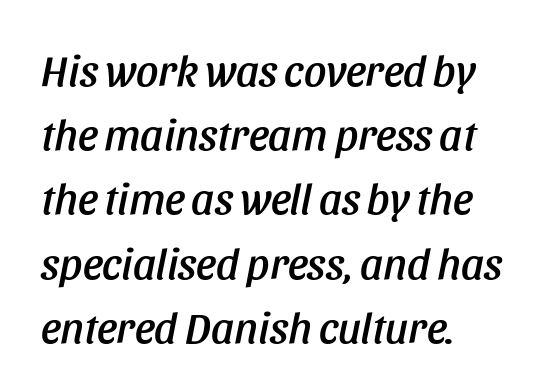
The image shows 44 px condensed type, italic (leaning right); set left-aligned, normal line spacing (1.46x), normal letter spacing, not underlined; low stroke contrast and a large x-height.
